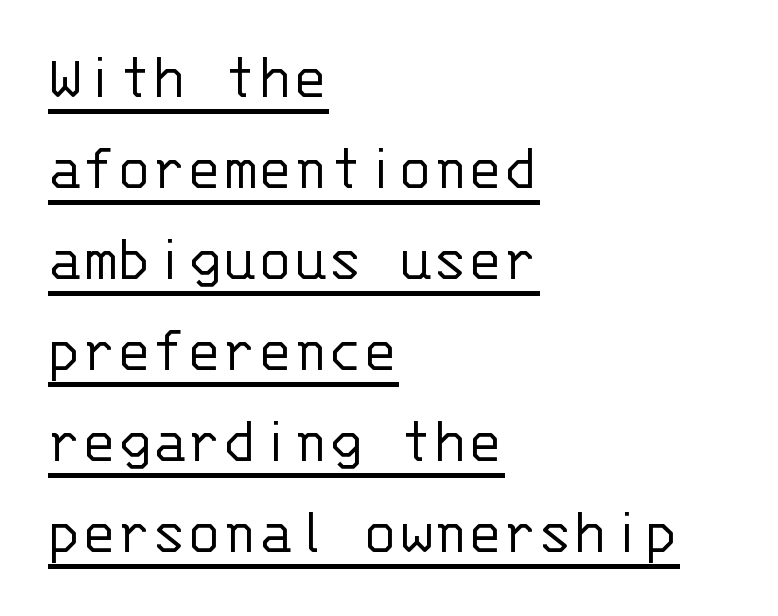
{"serif": "no", "italic": "no", "bold": "no", "weight": "light", "width": "normal", "stroke_contrast": "low", "x_height": "large", "monospaced": "yes", "underline": "yes", "align": "left", "line_spacing": "normal", "line_spacing_ratio": 1.4, "letter_spacing": "normal", "letter_spacing_em": 0.0, "glyph_px": 65}
